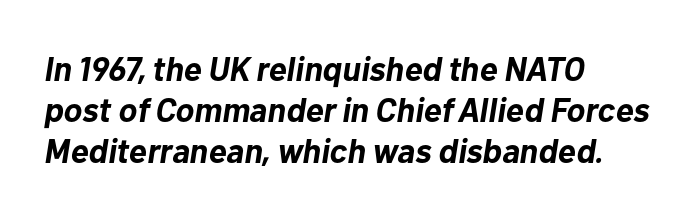
The image shows 34 px bold type, italic (leaning right); set left-aligned, line spacing 1.2x, normal letter spacing, not underlined; low stroke contrast and a medium x-height.
